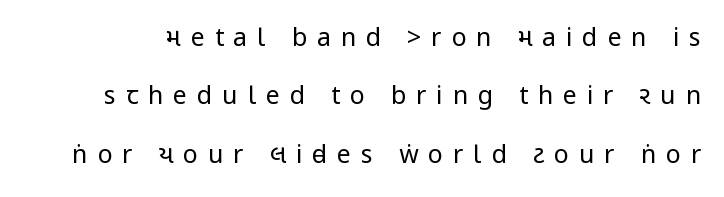
Q: Is the text bold? A: No.
Q: Is the text italic (slanted)? A: No, it is upright.
Q: Is the text underlined? A: No.
Q: Is the spacing between letters normal or unusually wide? A: Unusually wide.
Q: Is the spacing between lines tight, normal or loose? A: Loose.
